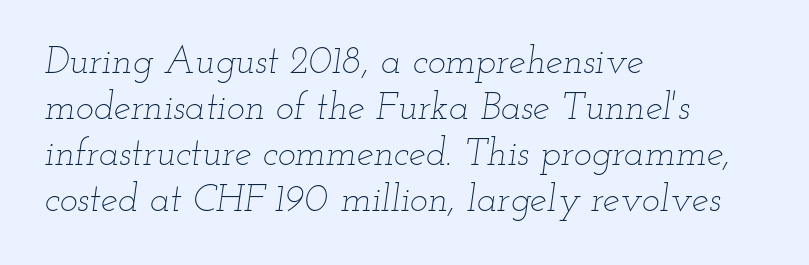
{"italic": "yes", "lean": "right", "slant_degrees": 12, "bold": "no", "weight": "thin", "width": "wide", "stroke_contrast": "low", "x_height": "small", "monospaced": "no", "underline": "no", "align": "left", "line_spacing_ratio": 1.21, "letter_spacing": "normal", "letter_spacing_em": 0.0, "glyph_px": 38}
